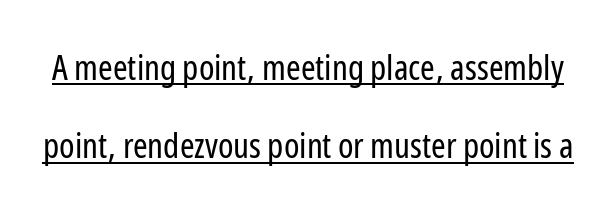
Q: Is the text bold? A: No.
Q: Is the text italic (slanted)? A: No, it is upright.
Q: Is the typeface a serif or a sans-serif typeface? A: Sans-serif.
Q: Is the text underlined? A: Yes.
Q: Is the spacing between letters normal or unusually wide? A: Normal.
Q: Is the spacing between lines tight, normal or loose? A: Loose.
Q: Width (condensed, normal, or wide)? A: Condensed.
Q: Stroke contrast? A: Low.
Q: x-height? A: Medium.
Q: Monospaced? A: No.
